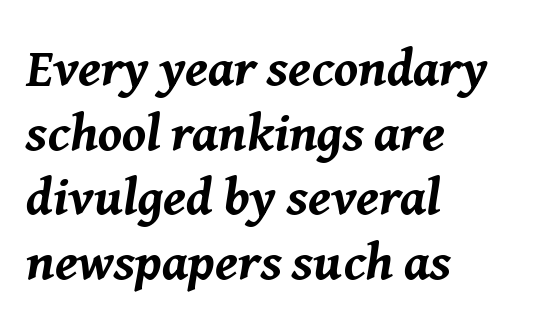
The image shows 53 px bold type, italic (leaning right); set left-aligned, line spacing 1.22x, normal letter spacing, not underlined; medium stroke contrast and a medium x-height.
